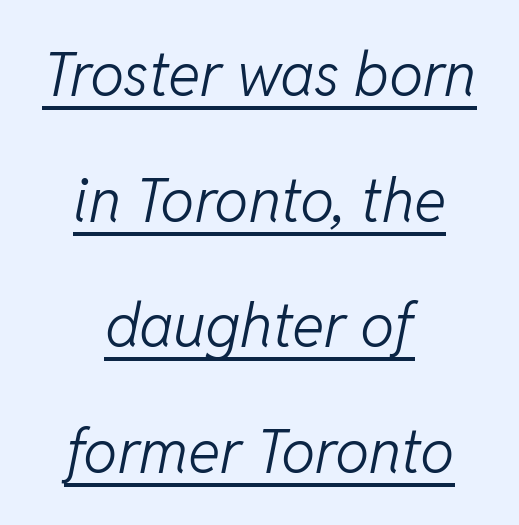
Glyph-to-glyph distance matches everyday printed text. The designer dialed line spacing up above the default. These lines are rendered in a variable-pitch font. Heaviness? Minimal to ordinary, like unemphasized prose.
